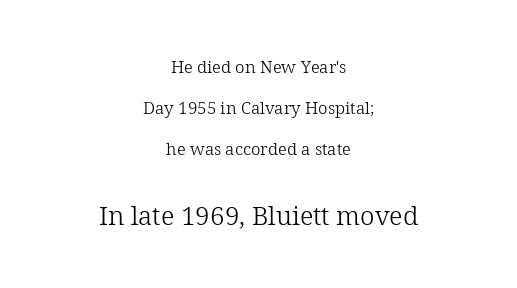
{"italic": "no", "bold": "no", "underline": "no", "align": "center", "line_spacing": "loose", "line_spacing_ratio": 2.4, "letter_spacing": "normal", "letter_spacing_em": 0.0, "larger_block": "second", "size_ratio": 1.53, "glyph_px": 26}
